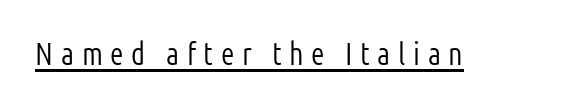
Q: Is the text bold? A: No.
Q: Is the text italic (slanted)? A: No, it is upright.
Q: Is the typeface a serif or a sans-serif typeface? A: Sans-serif.
Q: Is the text underlined? A: Yes.
Q: Is the spacing between letters normal or unusually wide? A: Unusually wide.
Q: Width (condensed, normal, or wide)? A: Condensed.
Q: Stroke contrast? A: Low.
Q: x-height? A: Medium.
Q: Monospaced? A: No.
